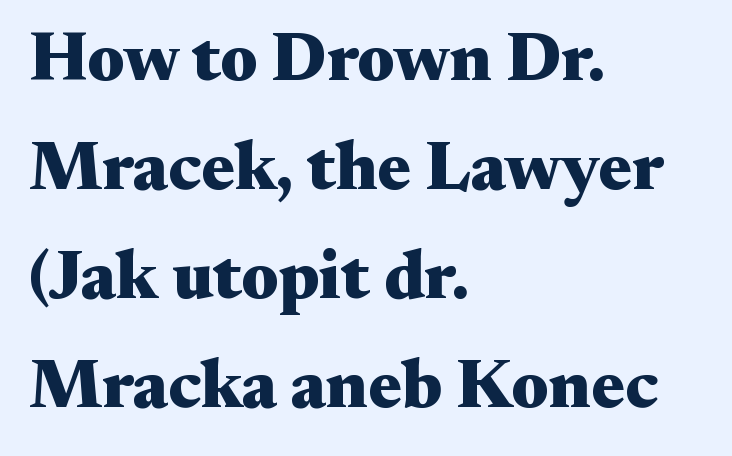
The image shows 69 px heavy, wide serif type, upright; set left-aligned, normal line spacing (1.58x), normal letter spacing, not underlined; medium stroke contrast and a small x-height.
